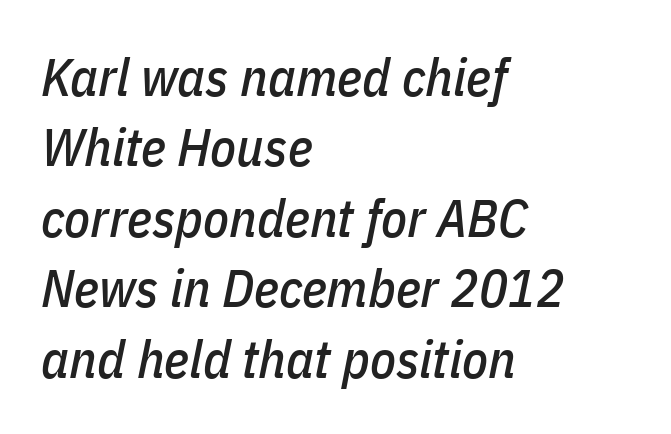
{"italic": "yes", "lean": "right", "slant_degrees": 11, "width": "condensed", "stroke_contrast": "low", "x_height": "medium", "monospaced": "no", "underline": "no", "align": "left", "line_spacing": "normal", "line_spacing_ratio": 1.33, "letter_spacing": "normal", "letter_spacing_em": 0.0, "glyph_px": 53}
